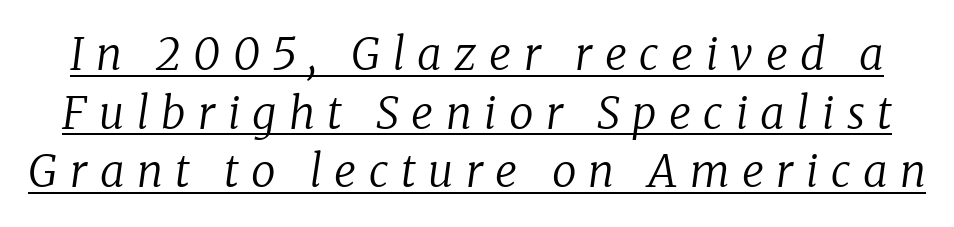
{"serif": "yes", "italic": "yes", "lean": "right", "slant_degrees": 8, "bold": "no", "weight": "regular", "width": "normal", "stroke_contrast": "low", "x_height": "medium", "monospaced": "no", "underline": "yes", "line_spacing": "normal", "line_spacing_ratio": 1.33, "letter_spacing": "wide", "letter_spacing_em": 0.28, "glyph_px": 44}
